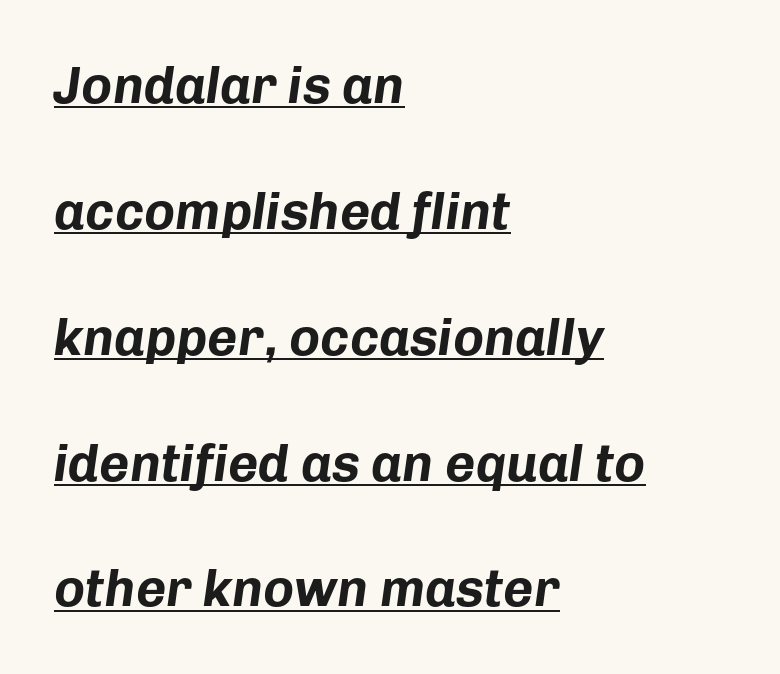
{"italic": "yes", "lean": "right", "slant_degrees": 8, "bold": "yes", "weight": "bold", "width": "normal", "stroke_contrast": "low", "x_height": "medium", "monospaced": "no", "underline": "yes", "align": "left", "line_spacing": "loose", "line_spacing_ratio": 2.42, "letter_spacing": "normal", "letter_spacing_em": 0.0, "glyph_px": 52}
